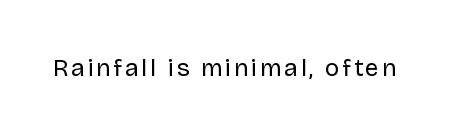
{"italic": "no", "bold": "no", "underline": "no", "glyph_px": 24}
